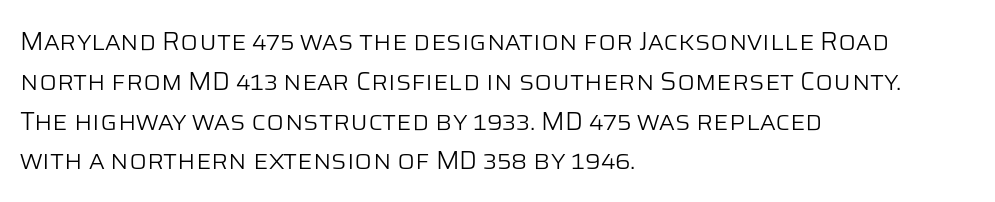
{"italic": "no", "bold": "no", "underline": "no", "align": "left", "line_spacing": "normal", "line_spacing_ratio": 1.53, "letter_spacing": "normal", "letter_spacing_em": 0.0, "glyph_px": 26}
